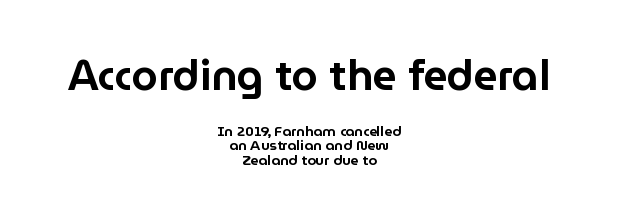
Q: Is the text italic (slanted)? A: No, it is upright.
Q: Is the typeface a serif or a sans-serif typeface? A: Sans-serif.
Q: Is the text underlined? A: No.
Q: How is the paragraph aligned? A: Centered.
Q: Is the spacing between letters normal or unusually wide? A: Normal.
Q: Is the spacing between lines tight, normal or loose? A: Tight.
Q: Which block of text is set in a larger size, the first (top) or the second (bottom)? A: The first (top) one.
Q: Width (condensed, normal, or wide)? A: Normal.
Q: Stroke contrast? A: Low.
Q: x-height? A: Medium.
Q: Monospaced? A: No.
